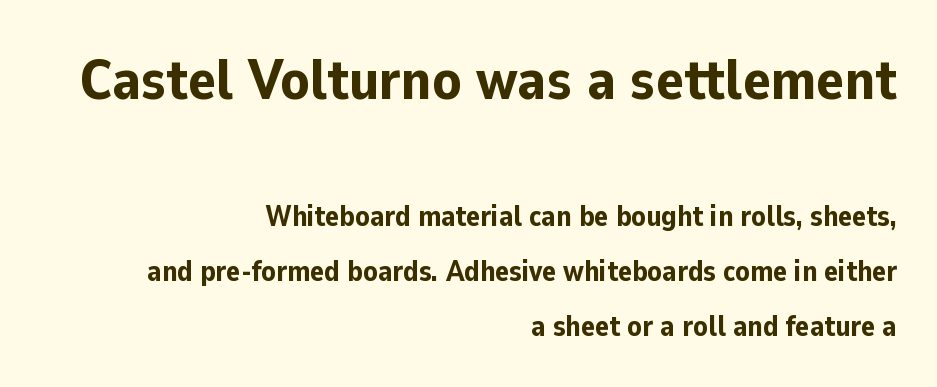
Q: Is the text bold? A: Yes.
Q: Is the text italic (slanted)? A: No, it is upright.
Q: Is the typeface a serif or a sans-serif typeface? A: Sans-serif.
Q: Is the text underlined? A: No.
Q: How is the paragraph aligned? A: Right-aligned.
Q: Is the spacing between letters normal or unusually wide? A: Normal.
Q: Which block of text is set in a larger size, the first (top) or the second (bottom)? A: The first (top) one.
Q: Width (condensed, normal, or wide)? A: Normal.
Q: Stroke contrast? A: Low.
Q: x-height? A: Medium.
Q: Monospaced? A: No.
